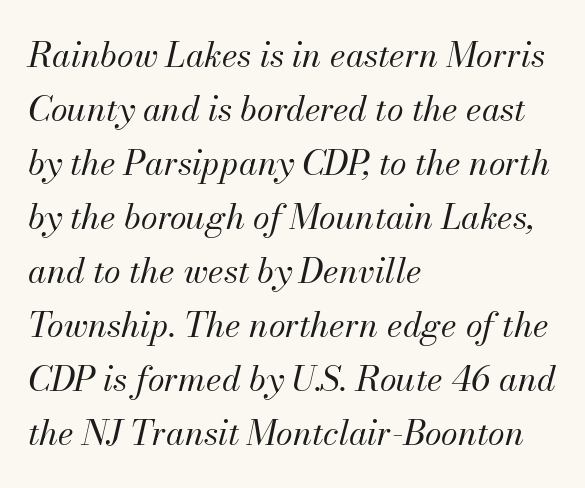
{"italic": "yes", "lean": "right", "slant_degrees": 13, "bold": "no", "weight": "regular", "width": "normal", "stroke_contrast": "medium", "x_height": "small", "monospaced": "no", "underline": "no", "align": "left", "line_spacing": "normal", "line_spacing_ratio": 1.59, "letter_spacing": "normal", "letter_spacing_em": 0.0, "glyph_px": 34}
